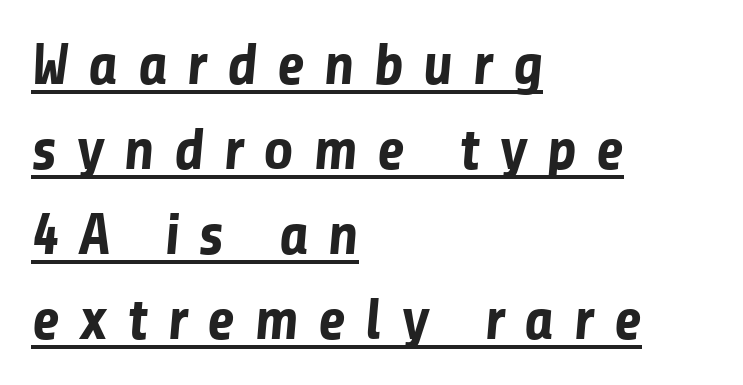
What's the leading like? Ordinary, nothing unusual. The lines are quadded left. Beneath each row of characters lies a ruled line. This is heavy type, rendered in bold.
